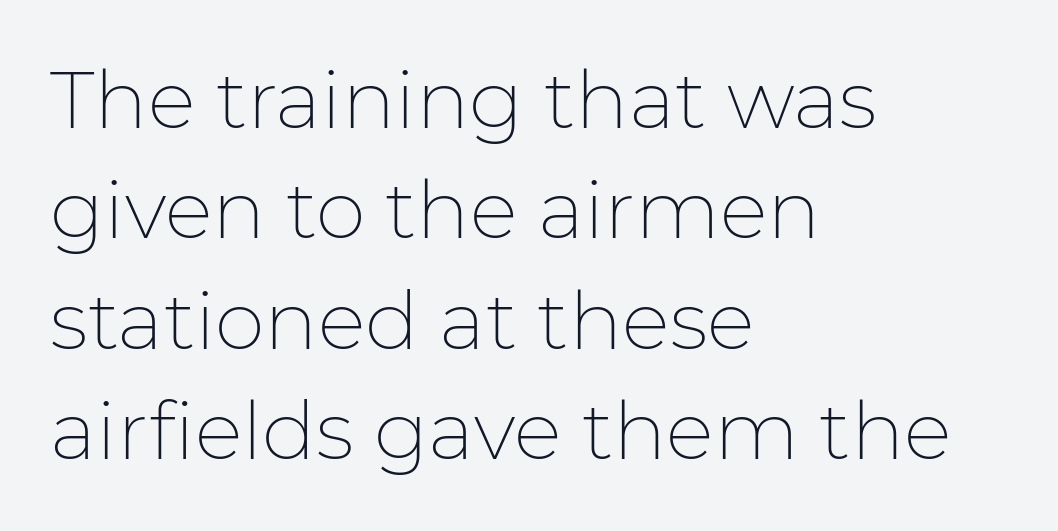
The face used here is rendered with its standard letterfit. Every stem runs plumb, perpendicular to the baseline. Only glyphs here, with clear space below each row. Think of a printed novel: that variable character pitch is what you see here.
